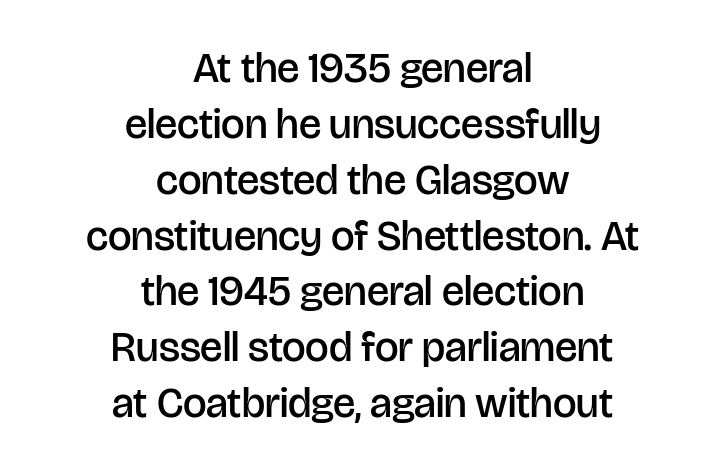
Leading matches the norm, producing a regular column. Do the letters lean? They stand straight. Nothing sits at the stroke ends, so this counts as sans-serif. Looks like regular typesetting: each glyph gets only the width it needs. Honestly, there is no underline to notice here at all.
